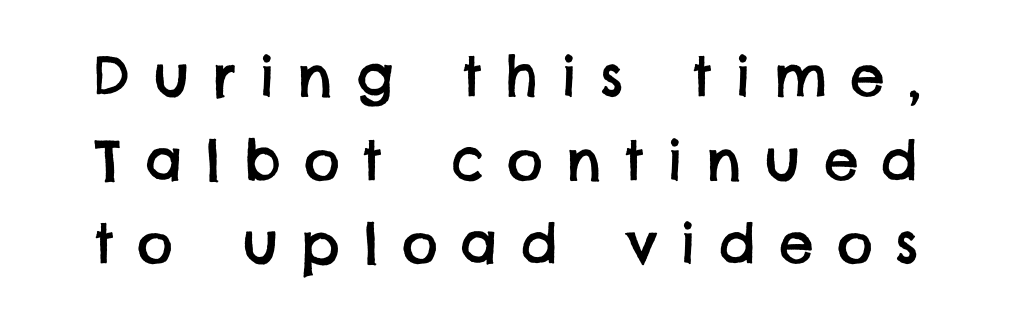
The image shows 55 px sans-serif type; set normal line spacing (1.52x), unusually wide letter spacing (+0.42 em), not underlined; low stroke contrast and a large x-height.
